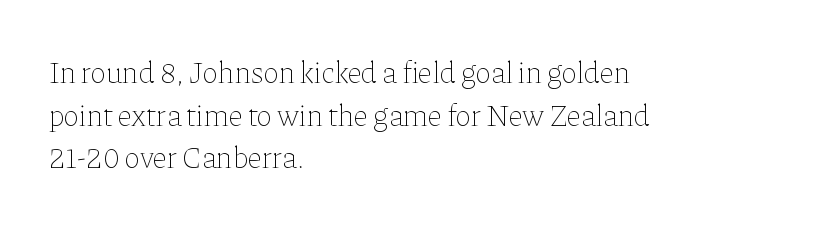
{"italic": "no", "bold": "no", "weight": "thin", "width": "normal", "stroke_contrast": "low", "x_height": "medium", "monospaced": "no", "underline": "no", "align": "left", "line_spacing": "normal", "line_spacing_ratio": 1.42, "letter_spacing": "normal", "letter_spacing_em": 0.0, "glyph_px": 30}
